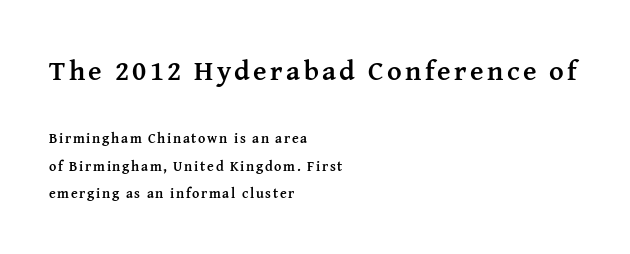
One-word summary of the alignment: left. Just letters on the line, the space beneath them empty. Reading top to bottom, the characters get smaller at the block break. The letters carry serifs — small finishing strokes at the ends of their stems. Rendered with straight, roman letterforms. Is this a fixed-width face? No — the glyphs have proportional, varying widths.
